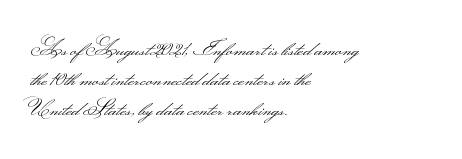
Q: Is the text bold? A: No.
Q: Is the text italic (slanted)? A: Yes.
Q: Is the text underlined? A: No.
Q: How is the paragraph aligned? A: Left-aligned.
Q: Is the spacing between letters normal or unusually wide? A: Normal.
Q: Is the spacing between lines tight, normal or loose? A: Normal.
